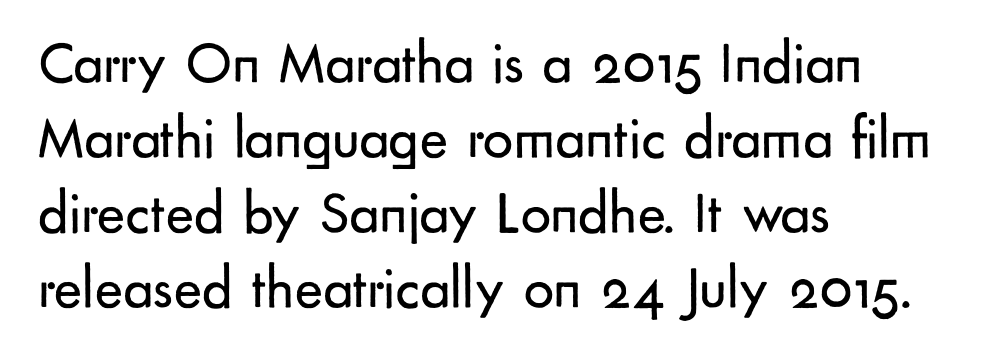
The image shows 60 px regular-weight sans-serif type, upright; set left-aligned, normal line spacing (1.25x), normal letter spacing, not underlined; low stroke contrast and a small x-height.
